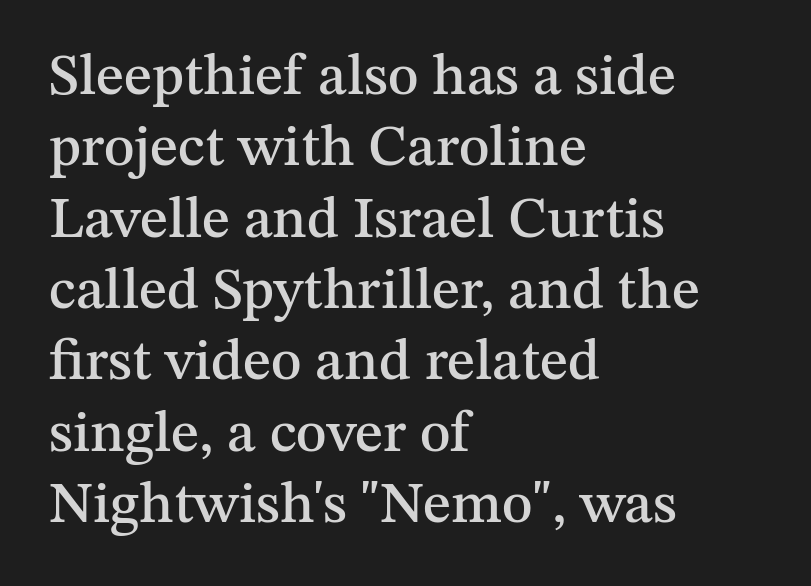
This is serif lettering, the kind often seen in printed books. Glance below the letters and you will spot only blank space. The letters sit at their default tracking, neither squeezed nor spread. A roman cut, with each character standing at attention. Looks like regular typesetting: each glyph gets only the width it needs.
